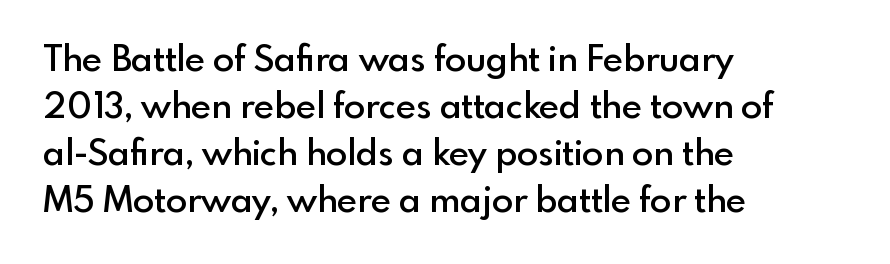
Q: Is the text bold? A: Semi-bold.
Q: Is the text italic (slanted)? A: No, it is upright.
Q: Is the typeface a serif or a sans-serif typeface? A: Sans-serif.
Q: Is the text underlined? A: No.
Q: How is the paragraph aligned? A: Left-aligned.
Q: Is the spacing between letters normal or unusually wide? A: Normal.
Q: Is the spacing between lines tight, normal or loose? A: Normal.
Q: Width (condensed, normal, or wide)? A: Normal.
Q: x-height? A: Small.
Q: Monospaced? A: No.
